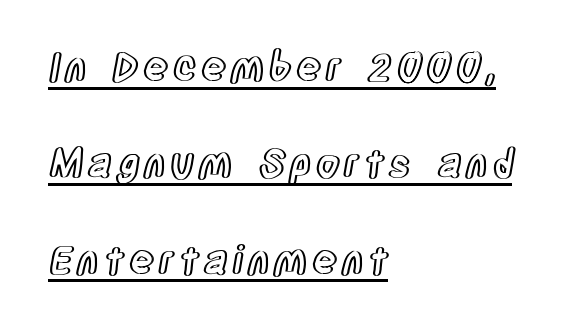
Interline gaps are noticeably wide in this sample. Looks like someone drew a line under every word here. The rendering uses natural spacing where letterforms have individual widths. Compared with a centered layout, this one pins lines to the left instead.
